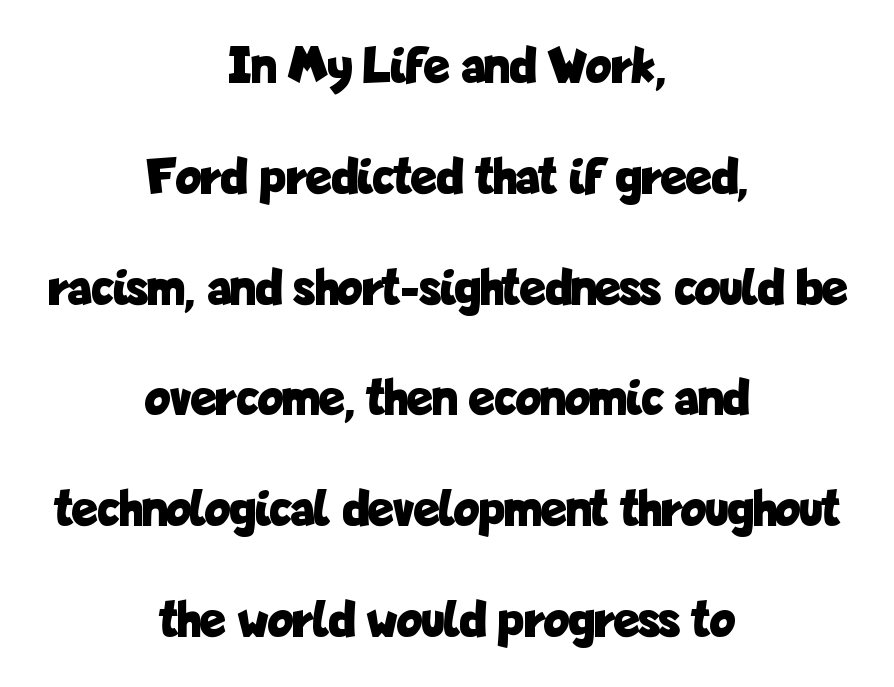
These lines stand farther apart than default settings would place them. Here the designer chose a conventional face with non-uniform glyph widths. The rendering positions every line midway between the sides. The tracking reads as untouched default to a designer's eye. The zone under the glyphs is completely vacant.
